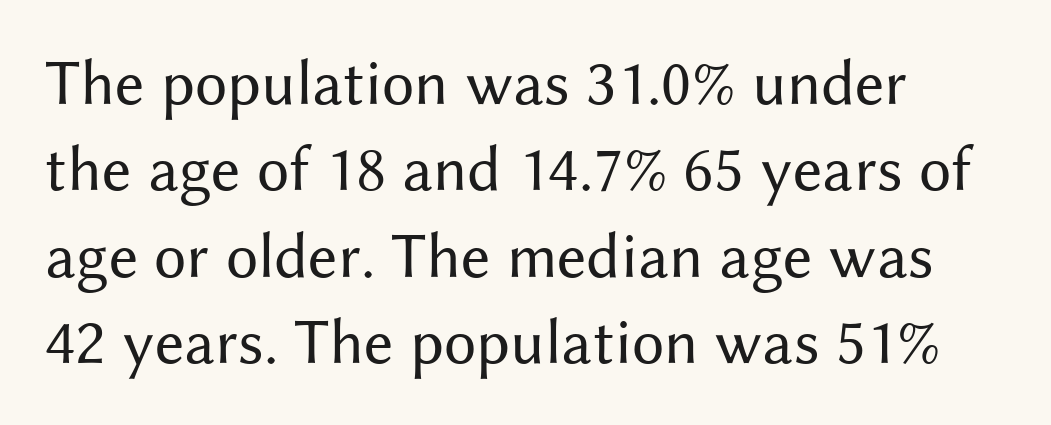
The image shows 65 px regular-weight sans-serif type, upright; set left-aligned, normal line spacing (1.33x), normal letter spacing, not underlined; medium stroke contrast and a medium x-height.
